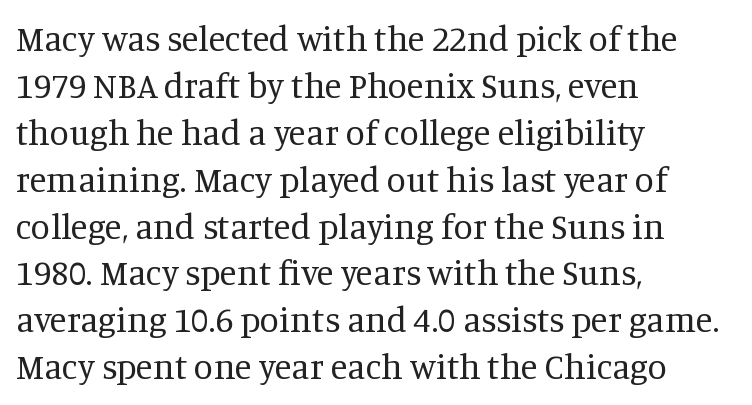
{"serif": "yes", "italic": "no", "bold": "no", "weight": "regular", "width": "normal", "stroke_contrast": "medium", "x_height": "large", "monospaced": "no", "underline": "no", "align": "left", "line_spacing": "normal", "line_spacing_ratio": 1.34, "letter_spacing": "normal", "letter_spacing_em": 0.0, "glyph_px": 35}
